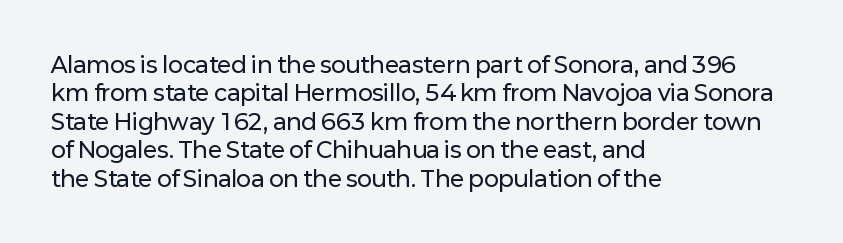
Q: Is the text italic (slanted)? A: No, it is upright.
Q: Is the text underlined? A: No.
Q: How is the paragraph aligned? A: Left-aligned.
Q: Is the spacing between letters normal or unusually wide? A: Normal.
Q: Is the spacing between lines tight, normal or loose? A: Normal.
